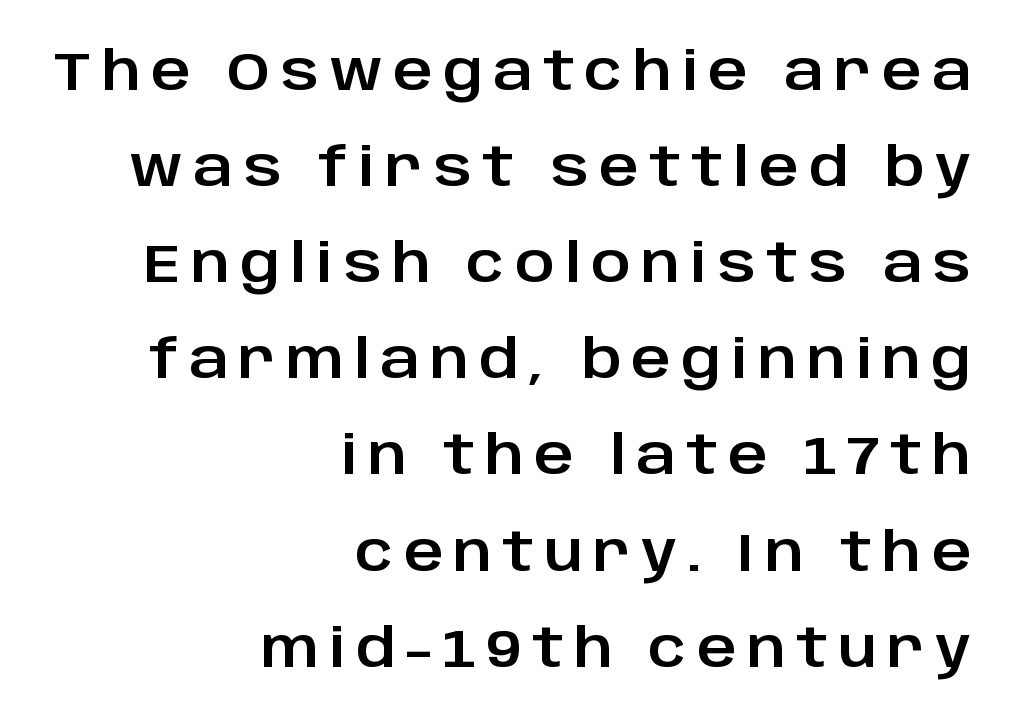
The image shows 54 px sans-serif type, upright; set right-aligned, line spacing 1.78x, not underlined; low stroke contrast and a large x-height.
